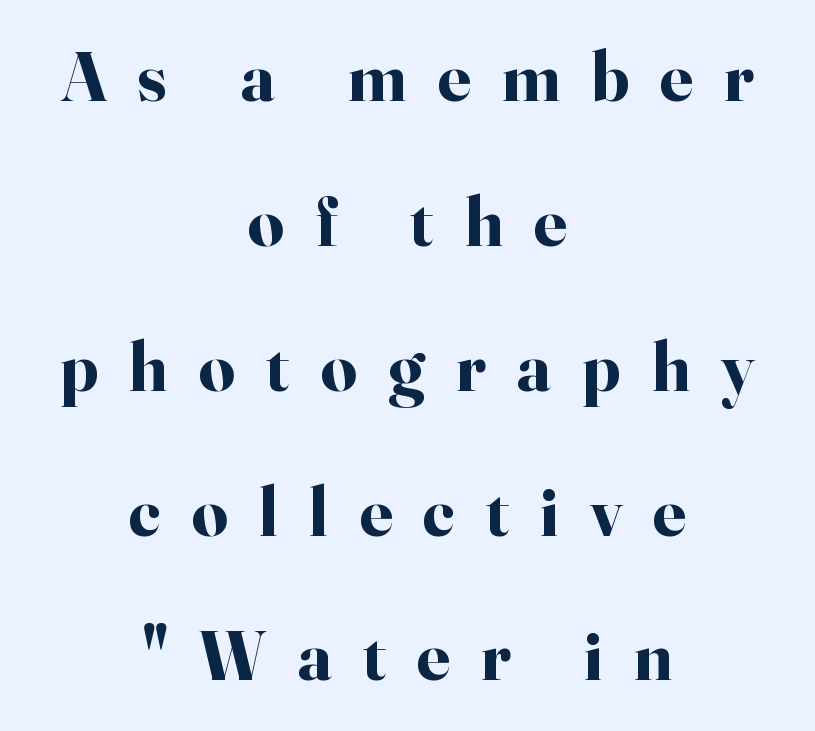
Q: Is the text bold? A: Yes.
Q: Is the text italic (slanted)? A: No, it is upright.
Q: Is the typeface a serif or a sans-serif typeface? A: Serif.
Q: Is the text underlined? A: No.
Q: How is the paragraph aligned? A: Centered.
Q: Is the spacing between letters normal or unusually wide? A: Unusually wide.
Q: Is the spacing between lines tight, normal or loose? A: Loose.
Q: Width (condensed, normal, or wide)? A: Normal.
Q: Stroke contrast? A: High.
Q: x-height? A: Small.
Q: Monospaced? A: No.
